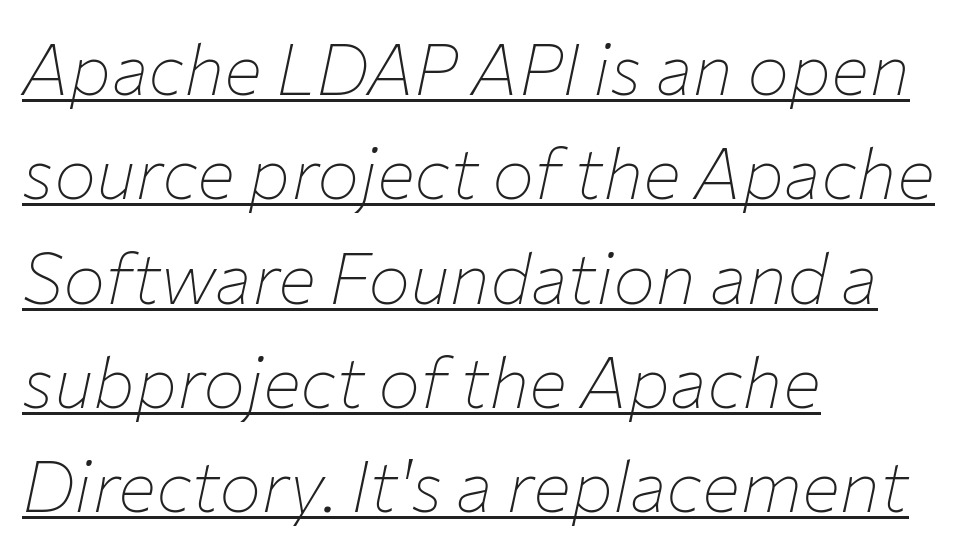
The image shows 71 px thin type, italic (leaning right); set left-aligned, normal line spacing (1.47x), normal letter spacing, underlined; low stroke contrast and a medium x-height.
